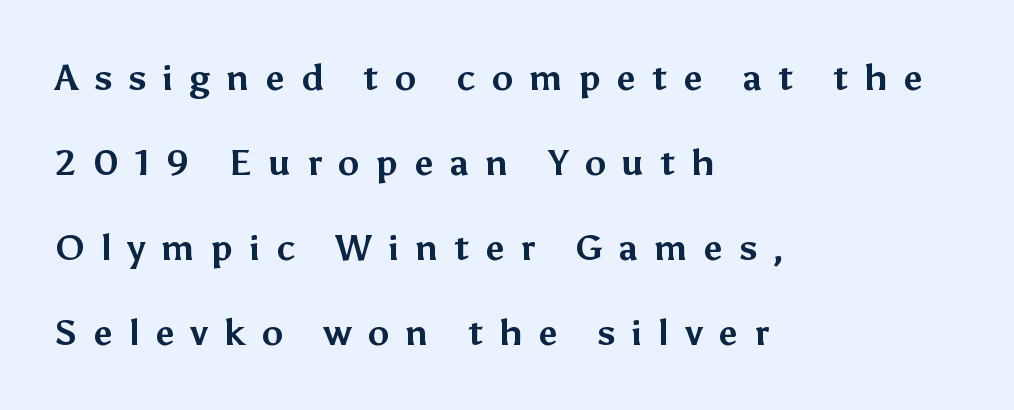
Leading is clearly above the norm, producing a sparse column. Caption: expanded tracking, letters set apart. The lettering stays uniformly vertical, giving the passage a roman look. Grotesque or geometric, the face here clearly has no serifs. Looks like regular typesetting: each glyph gets only the width it needs.
